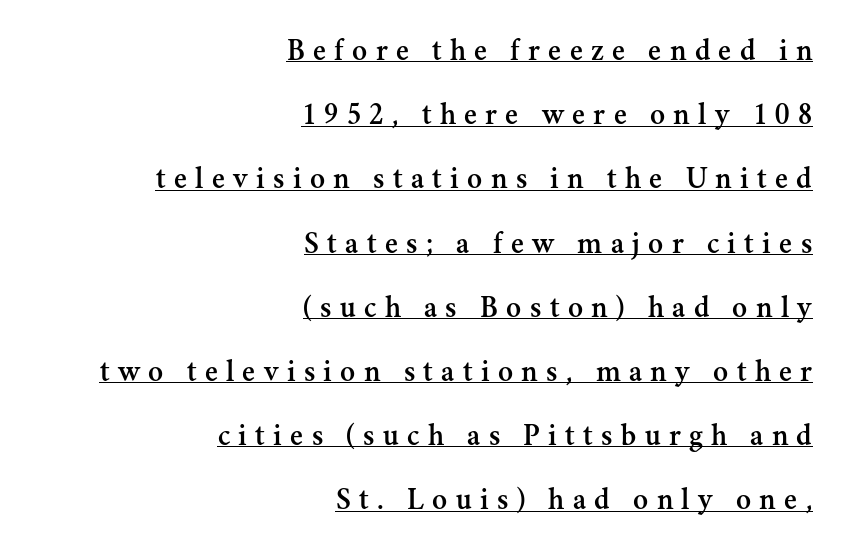
The image shows 31 px serif type, upright; set right-aligned, loose line spacing (2.07x), unusually wide letter spacing (+0.27 em), underlined; medium stroke contrast and a small x-height.
